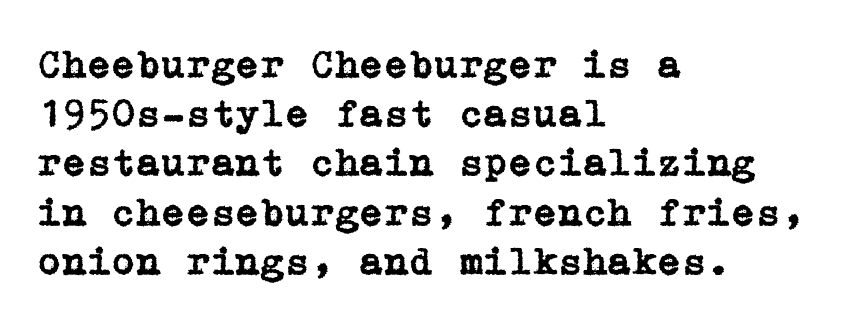
The image shows 40 px serif type, upright; set left-aligned, line spacing 1.23x, normal letter spacing, not underlined; low stroke contrast and a medium x-height.
